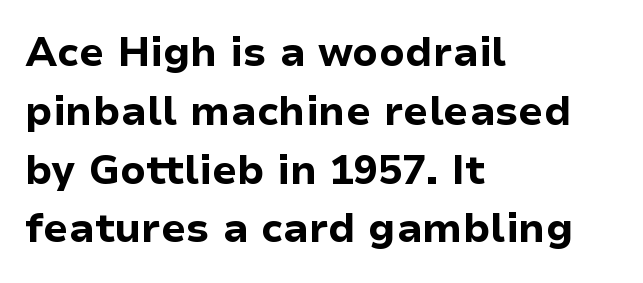
{"serif": "no", "italic": "no", "bold": "yes", "weight": "bold", "width": "normal", "stroke_contrast": "low", "x_height": "medium", "monospaced": "no", "underline": "no", "align": "left", "line_spacing": "normal", "line_spacing_ratio": 1.47, "letter_spacing": "normal", "letter_spacing_em": 0.0, "glyph_px": 40}
